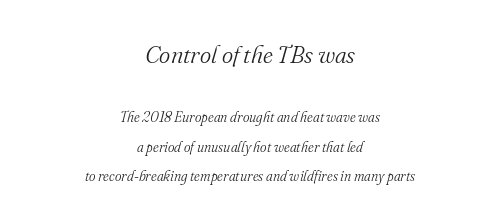
{"italic": "yes", "lean": "right", "slant_degrees": 16, "bold": "no", "underline": "no", "align": "center", "line_spacing": "loose", "line_spacing_ratio": 2.09, "letter_spacing": "normal", "letter_spacing_em": 0.0, "larger_block": "first", "size_ratio": 1.71, "glyph_px": 24}
